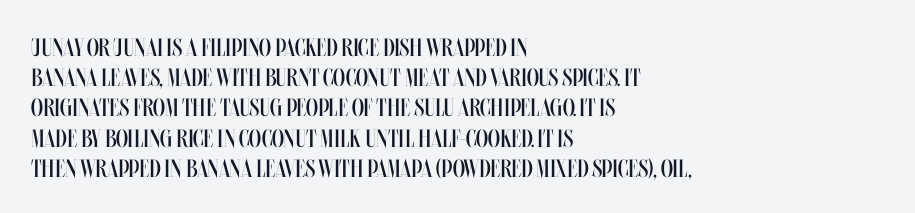
The image shows 25 px text type, upright; set left-aligned, line spacing 1.21x, normal letter spacing, not underlined.
